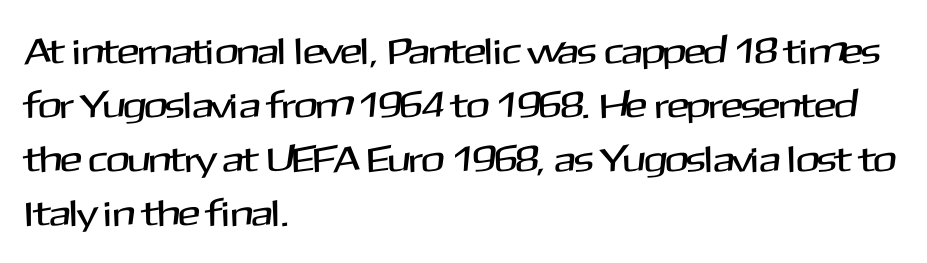
What's the leading like? Ordinary, nothing unusual. Italic: no, the glyphs are upright roman. Note: no serifs on the glyphs. The letterforms sit shoulder to shoulder at normal distance. Note the varied advance widths — an 'i' is clearly narrower than an 'm'.
